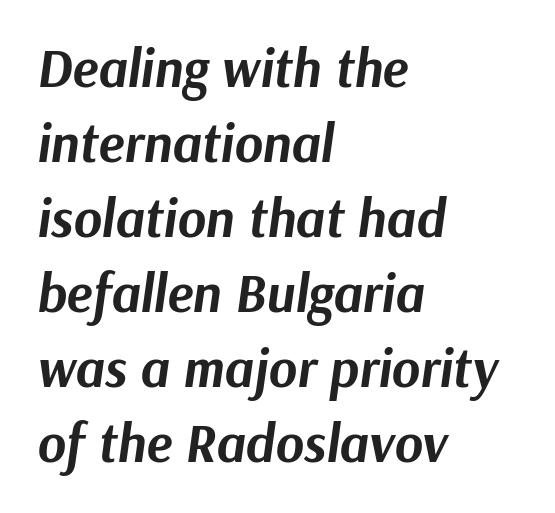
The sample has been set heavy, in full bold. Words float on clear page, feet unadorned. If you drew a ruler down the left edge, every line would touch it. Line spacing here is normal. Here the designer chose a conventional face with non-uniform glyph widths. It's the slanting kind of type.
